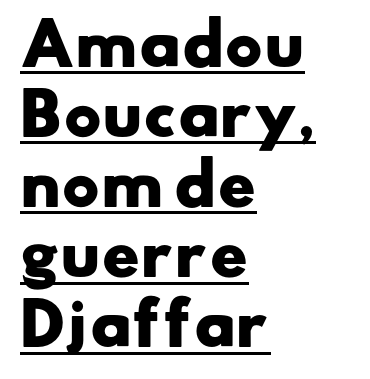
The designer went with a sans here, leaving each stem footless. Pretty heavy lettering here — definitely bold. Does a line run under the words? Yes, clearly. Each letter keeps its own natural width here, so spacing adapts to shape. Left-aligned paragraph, ragged on the right.
